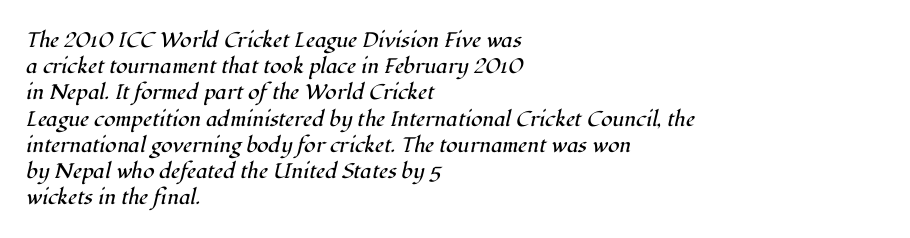
{"italic": "yes", "lean": "right", "slant_degrees": 12, "bold": "no", "underline": "no", "align": "left", "line_spacing": "normal", "line_spacing_ratio": 1.25, "letter_spacing": "normal", "letter_spacing_em": 0.0, "glyph_px": 21}
